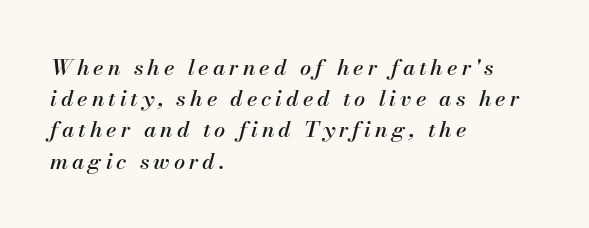
The image shows 22 px text type, italic (leaning right); set left-aligned, normal line spacing (1.42x), not underlined.
